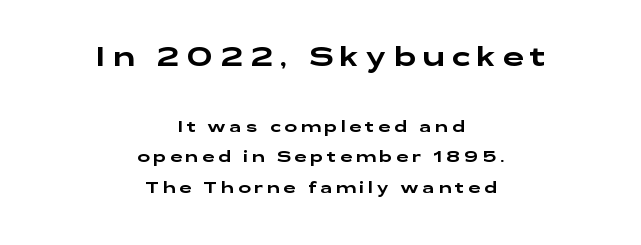
Glyph-to-glyph distance is far greater than everyday printed text. These lines were composed using upright roman letters. The baseline area is clear. The rendering positions every line midway between the sides.
